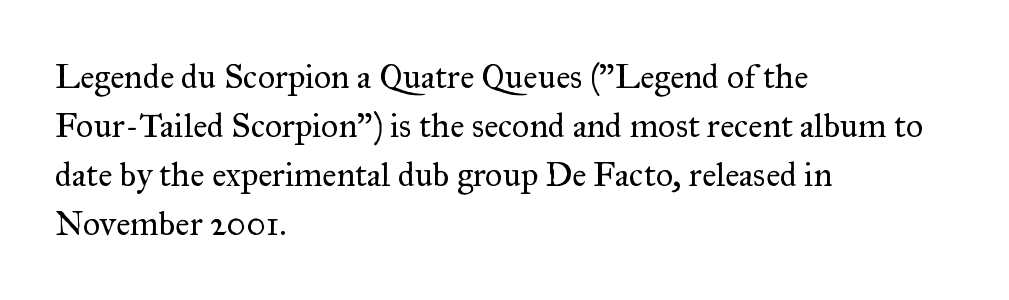
Q: Is the text bold? A: No.
Q: Is the text italic (slanted)? A: No, it is upright.
Q: Is the typeface a serif or a sans-serif typeface? A: Serif.
Q: Is the text underlined? A: No.
Q: How is the paragraph aligned? A: Left-aligned.
Q: Is the spacing between letters normal or unusually wide? A: Normal.
Q: Is the spacing between lines tight, normal or loose? A: Normal.
Q: Width (condensed, normal, or wide)? A: Normal.
Q: Stroke contrast? A: Medium.
Q: x-height? A: Small.
Q: Monospaced? A: No.
